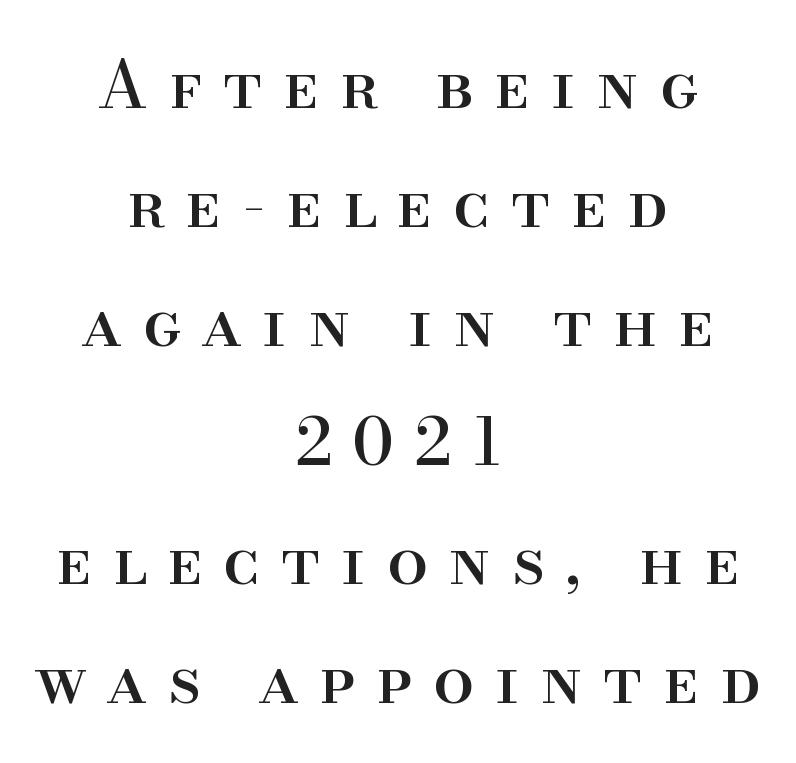
Short note: letters widely spaced. Spacing verdict: proportional, widths tailored to each character. Reading down the block, each line starts at a different indent, mirrored at its end. A clean baseline with only descenders dipping below it.
